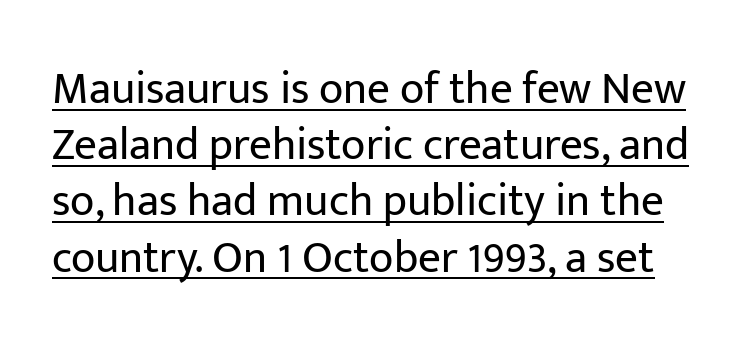
Check the space under the baseline: a stroke is drawn there. The typography opts for an upright posture over an oblique one. The letterforms sit shoulder to shoulder at normal distance. A normal amount of white space separates one row of letters from the next. Does the type have serifs? No, each stem ends abruptly.
